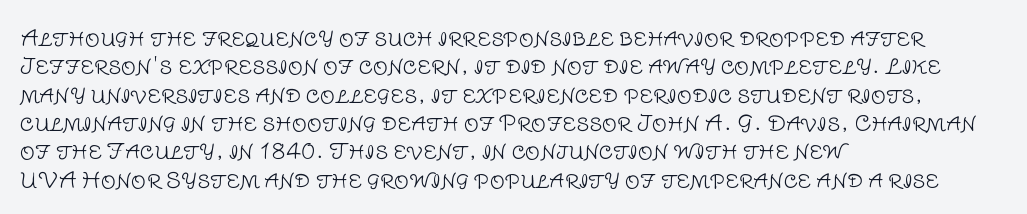
Q: Is the text bold? A: No.
Q: Is the text italic (slanted)? A: Yes.
Q: Is the text underlined? A: No.
Q: How is the paragraph aligned? A: Left-aligned.
Q: Is the spacing between letters normal or unusually wide? A: Normal.
Q: Is the spacing between lines tight, normal or loose? A: Normal.
